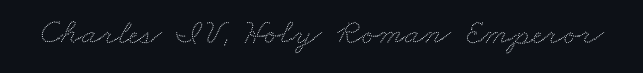
{"width": "wide", "stroke_contrast": "low", "x_height": "small", "monospaced": "no", "underline": "no", "letter_spacing": "normal", "letter_spacing_em": 0.0, "glyph_px": 36}
